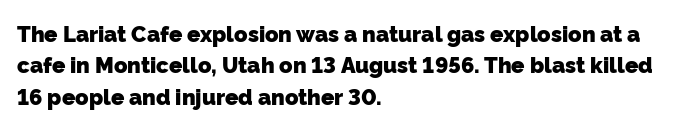
The image shows 22 px bold type; set left-aligned, normal line spacing (1.43x), normal letter spacing, not underlined.
